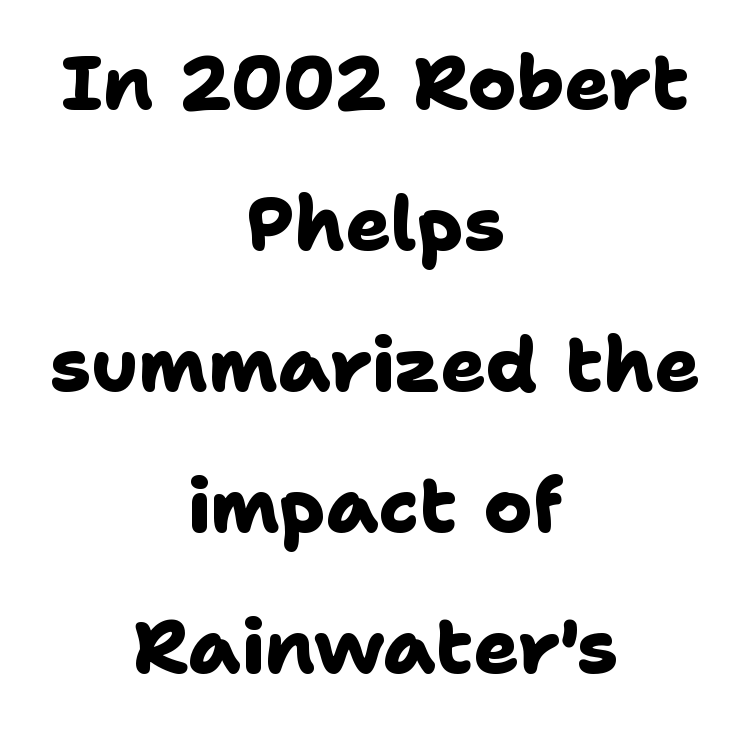
The image shows 75 px heavy sans-serif type; set centered, line spacing 1.88x, normal letter spacing, not underlined; low stroke contrast and a medium x-height.
